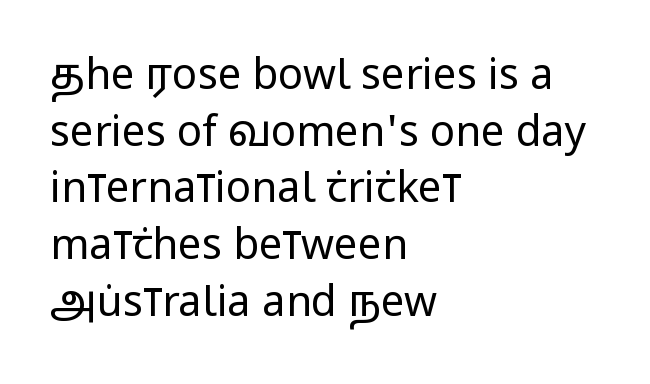
The image shows 42 px regular-weight, condensed sans-serif type, upright; set left-aligned, normal line spacing (1.35x), normal letter spacing, not underlined; low stroke contrast and a large x-height.
